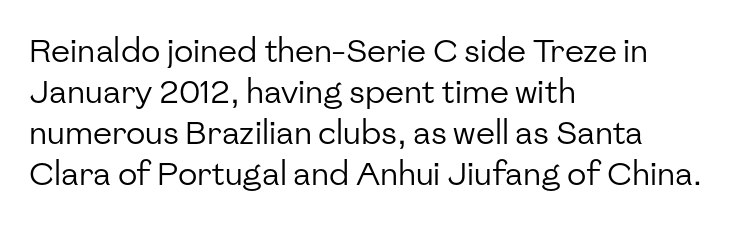
This sample is left-justified, so line endings fall wherever the words run out. Clear beneath every line of the passage. Regular leading. The letterforms sit shoulder to shoulder at normal distance. You could not count columns in this text — the font is proportionally spaced.
